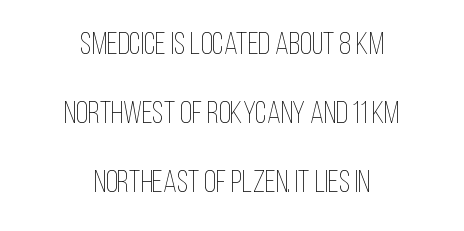
{"italic": "no", "bold": "no", "weight": "thin", "width": "condensed", "stroke_contrast": "low", "x_height": "large", "monospaced": "no", "underline": "no", "align": "center", "line_spacing": "loose", "line_spacing_ratio": 2.23, "letter_spacing": "normal", "letter_spacing_em": 0.0, "glyph_px": 31}
